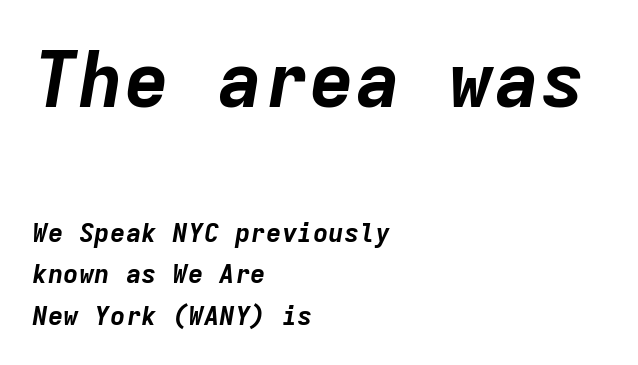
{"italic": "yes", "lean": "right", "slant_degrees": 9, "bold": "yes", "weight": "bold", "width": "normal", "stroke_contrast": "low", "x_height": "medium", "monospaced": "yes", "underline": "no", "align": "left", "line_spacing": "normal", "line_spacing_ratio": 1.59, "letter_spacing": "normal", "letter_spacing_em": 0.0, "larger_block": "first", "size_ratio": 2.96, "glyph_px": 77}
